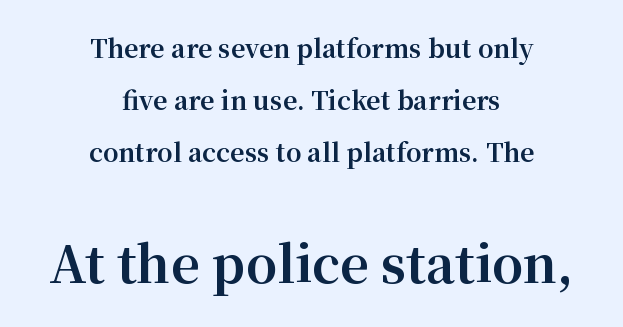
Q: Is the text bold? A: Yes.
Q: Is the text italic (slanted)? A: No, it is upright.
Q: Is the typeface a serif or a sans-serif typeface? A: Serif.
Q: Is the text underlined? A: No.
Q: How is the paragraph aligned? A: Centered.
Q: Is the spacing between letters normal or unusually wide? A: Normal.
Q: Is the spacing between lines tight, normal or loose? A: Loose.
Q: Which block of text is set in a larger size, the first (top) or the second (bottom)? A: The second (bottom) one.
Q: Width (condensed, normal, or wide)? A: Normal.
Q: Stroke contrast? A: Medium.
Q: x-height? A: Medium.
Q: Monospaced? A: No.
